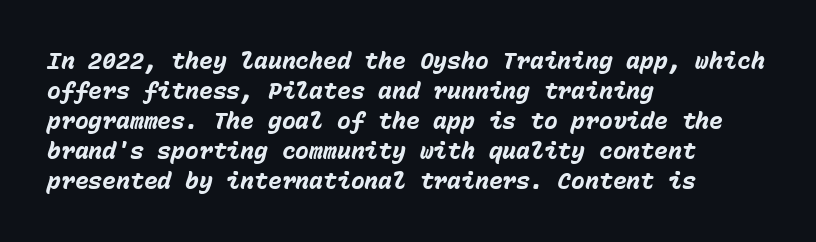
Q: Is the text bold? A: Yes.
Q: Is the text italic (slanted)? A: Yes, it leans right by about 15 degrees.
Q: Is the text underlined? A: No.
Q: How is the paragraph aligned? A: Left-aligned.
Q: Is the spacing between letters normal or unusually wide? A: Normal.
Q: Is the spacing between lines tight, normal or loose? A: Normal.
